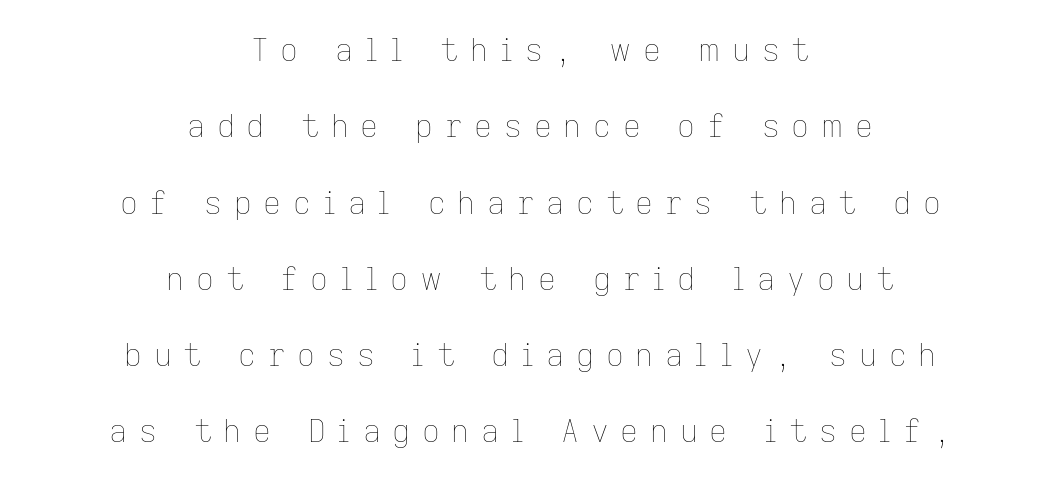
{"italic": "no", "bold": "no", "weight": "thin", "width": "normal", "stroke_contrast": "low", "x_height": "medium", "monospaced": "no", "underline": "no", "align": "center", "line_spacing": "loose", "line_spacing_ratio": 2.46, "letter_spacing": "wide", "letter_spacing_em": 0.38, "glyph_px": 31}
